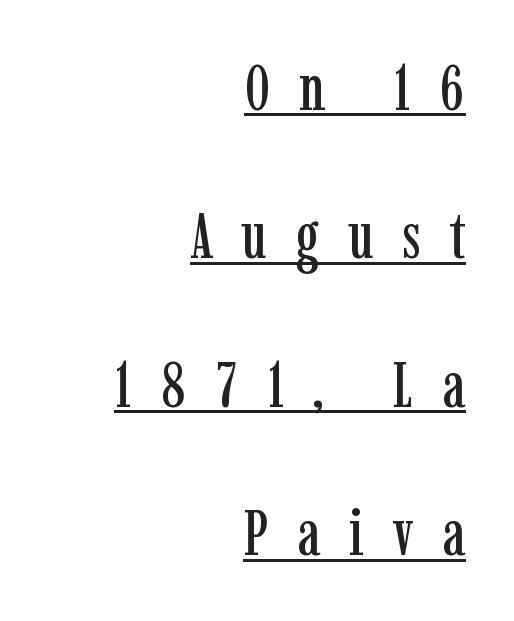
Q: Is the text italic (slanted)? A: No, it is upright.
Q: Is the typeface a serif or a sans-serif typeface? A: Serif.
Q: Is the text underlined? A: Yes.
Q: How is the paragraph aligned? A: Right-aligned.
Q: Is the spacing between letters normal or unusually wide? A: Unusually wide.
Q: Is the spacing between lines tight, normal or loose? A: Loose.
Q: Width (condensed, normal, or wide)? A: Condensed.
Q: Stroke contrast? A: Low.
Q: x-height? A: Medium.
Q: Monospaced? A: No.
